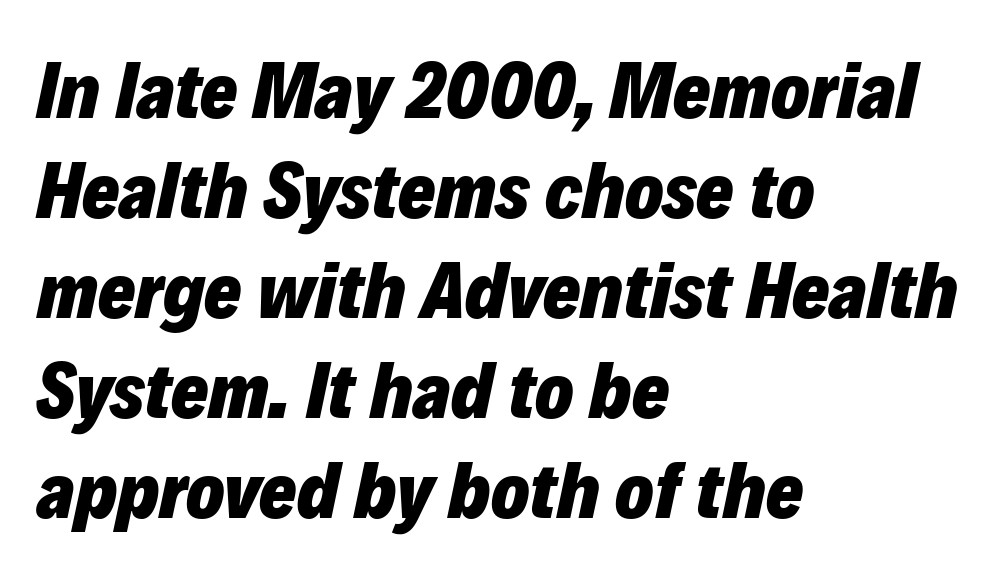
Q: Is the text bold? A: Yes.
Q: Is the text italic (slanted)? A: Yes, it leans right by about 12 degrees.
Q: Is the text underlined? A: No.
Q: How is the paragraph aligned? A: Left-aligned.
Q: Is the spacing between letters normal or unusually wide? A: Normal.
Q: Is the spacing between lines tight, normal or loose? A: Normal.
Q: Width (condensed, normal, or wide)? A: Normal.
Q: Stroke contrast? A: Low.
Q: x-height? A: Medium.
Q: Monospaced? A: No.
